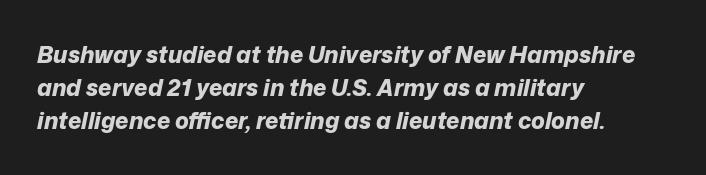
The image shows 23 px bold type, italic (leaning right); set left-aligned, normal line spacing (1.44x), normal letter spacing, not underlined.
